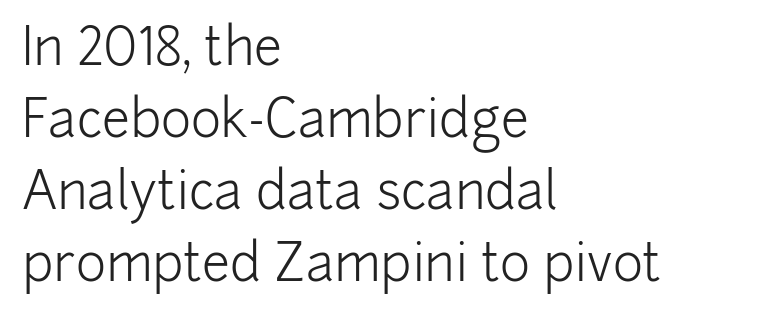
The image shows 51 px light sans-serif type, upright; set left-aligned, normal line spacing (1.41x), normal letter spacing, not underlined; low stroke contrast and a medium x-height.
